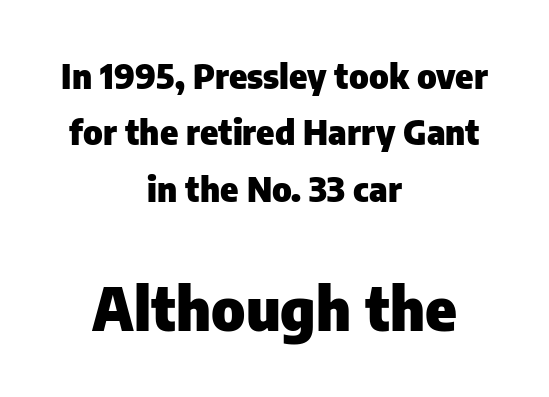
{"serif": "no", "italic": "no", "bold": "yes", "weight": "heavy", "width": "normal", "stroke_contrast": "low", "x_height": "medium", "monospaced": "no", "underline": "no", "align": "center", "line_spacing": "normal", "line_spacing_ratio": 1.66, "letter_spacing": "normal", "letter_spacing_em": 0.0, "larger_block": "second", "size_ratio": 1.74, "glyph_px": 59}
